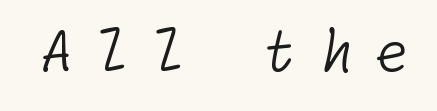
Q: Is the text bold? A: No.
Q: Is the typeface a serif or a sans-serif typeface? A: Sans-serif.
Q: Is the text underlined? A: No.
Q: Is the spacing between letters normal or unusually wide? A: Unusually wide.
Q: Width (condensed, normal, or wide)? A: Normal.
Q: Stroke contrast? A: Low.
Q: x-height? A: Medium.
